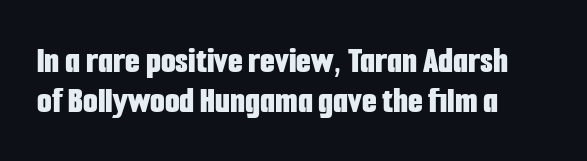
The image shows 38 px bold, condensed sans-serif type, upright; set left-aligned, tight line spacing (1.04x), normal letter spacing, not underlined; low stroke contrast and a medium x-height.
